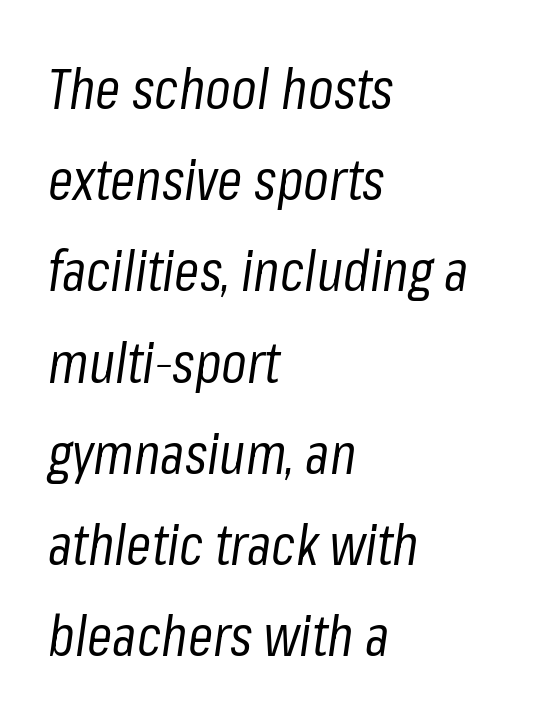
The face looks like a standard text weight, possibly lighter. Baseline-to-baseline distance is the conventional proportion of letter height. The rendering uses natural spacing where letterforms have individual widths. The setting favours the left margin, as ordinary paragraphs usually do. Quick note: underline off. How are the letters spaced? Ordinarily, with no added tracking.
